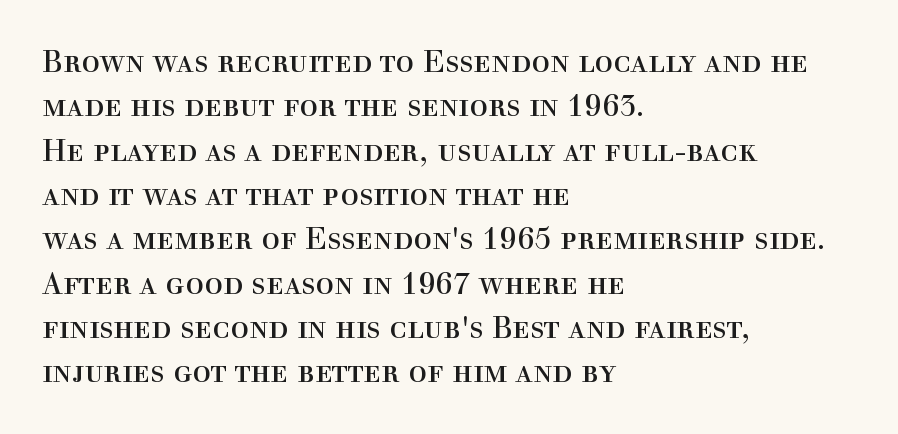
The image shows 31 px regular-weight serif type, upright; set left-aligned, normal line spacing (1.43x), normal letter spacing, not underlined; a medium x-height.
